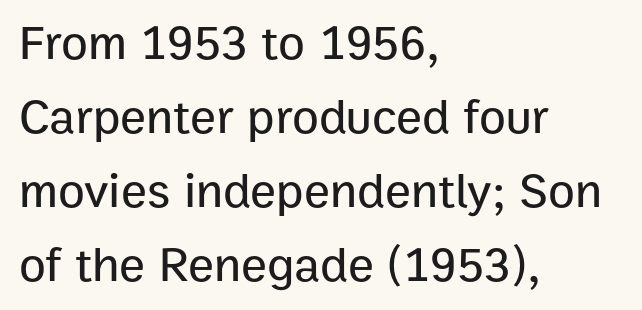
The image shows 49 px sans-serif type, upright; set left-aligned, normal line spacing (1.51x), normal letter spacing, not underlined; low stroke contrast and a medium x-height.
